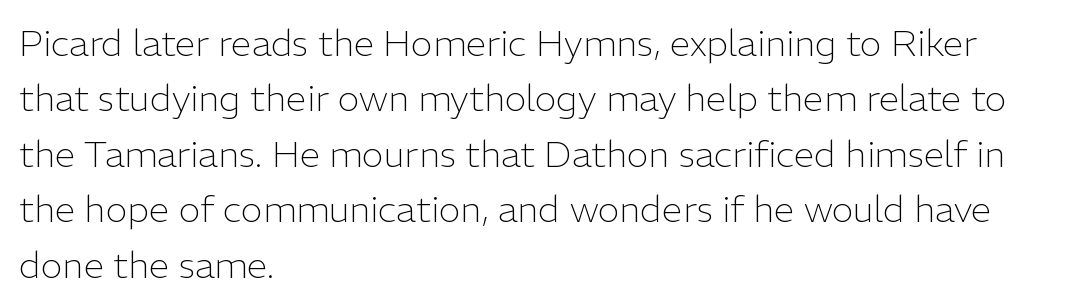
{"serif": "no", "italic": "no", "bold": "no", "weight": "light", "width": "normal", "stroke_contrast": "low", "x_height": "medium", "monospaced": "no", "underline": "no", "align": "left", "line_spacing": "normal", "line_spacing_ratio": 1.5, "letter_spacing": "normal", "letter_spacing_em": 0.0, "glyph_px": 37}
